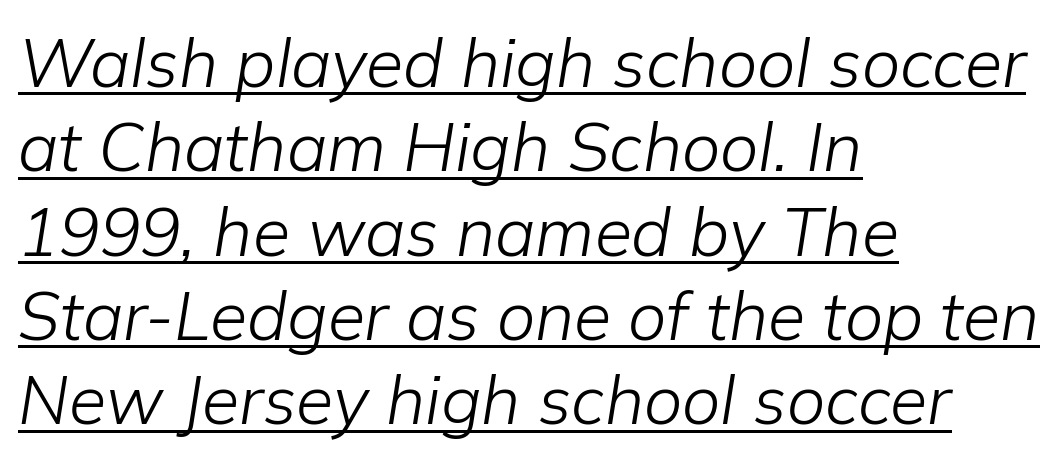
The image shows 68 px light type, italic (leaning right); set left-aligned, line spacing 1.24x, normal letter spacing, underlined; low stroke contrast and a medium x-height.
